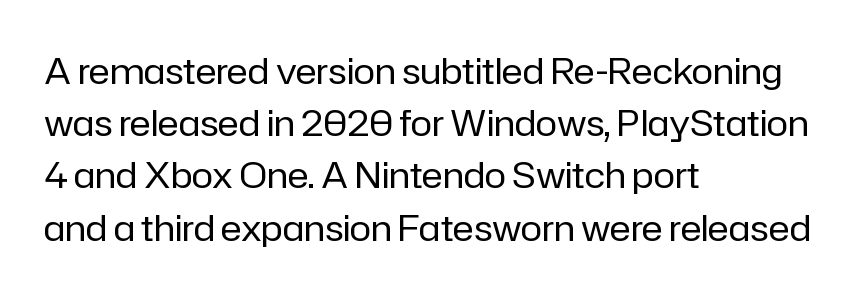
{"serif": "no", "italic": "no", "bold": "no", "weight": "regular", "width": "normal", "stroke_contrast": "low", "x_height": "medium", "monospaced": "no", "underline": "no", "align": "left", "line_spacing": "normal", "line_spacing_ratio": 1.45, "letter_spacing": "normal", "letter_spacing_em": 0.0, "glyph_px": 36}
